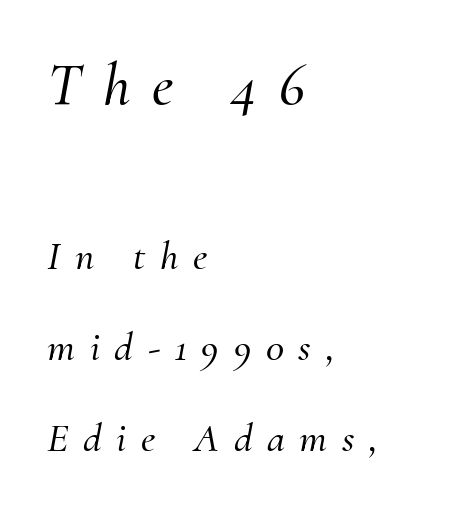
Q: Is the text italic (slanted)? A: Yes, it leans right by about 10 degrees.
Q: Is the typeface a serif or a sans-serif typeface? A: Serif.
Q: Is the text underlined? A: No.
Q: How is the paragraph aligned? A: Left-aligned.
Q: Is the spacing between letters normal or unusually wide? A: Unusually wide.
Q: Is the spacing between lines tight, normal or loose? A: Loose.
Q: Which block of text is set in a larger size, the first (top) or the second (bottom)? A: The first (top) one.
Q: Width (condensed, normal, or wide)? A: Normal.
Q: Stroke contrast? A: Medium.
Q: x-height? A: Small.
Q: Monospaced? A: No.
